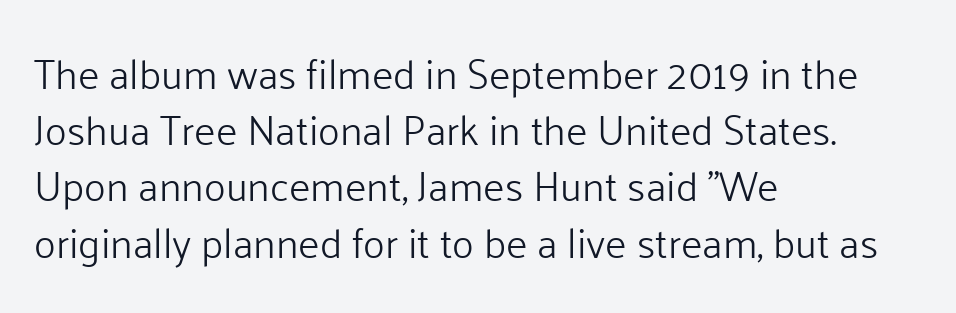
Q: Is the text bold? A: No.
Q: Is the text italic (slanted)? A: No, it is upright.
Q: Is the typeface a serif or a sans-serif typeface? A: Sans-serif.
Q: Is the text underlined? A: No.
Q: How is the paragraph aligned? A: Left-aligned.
Q: Is the spacing between letters normal or unusually wide? A: Normal.
Q: Is the spacing between lines tight, normal or loose? A: Normal.
Q: Width (condensed, normal, or wide)? A: Normal.
Q: Stroke contrast? A: Low.
Q: x-height? A: Medium.
Q: Monospaced? A: No.
